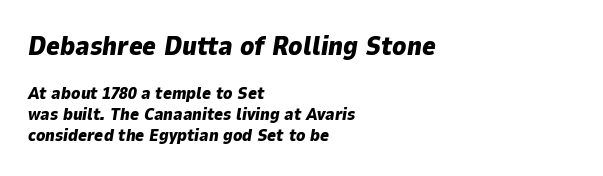
{"italic": "yes", "lean": "right", "slant_degrees": 9, "bold": "yes", "underline": "no", "align": "left", "line_spacing_ratio": 1.24, "letter_spacing": "normal", "letter_spacing_em": 0.0, "larger_block": "first", "size_ratio": 1.53, "glyph_px": 26}
